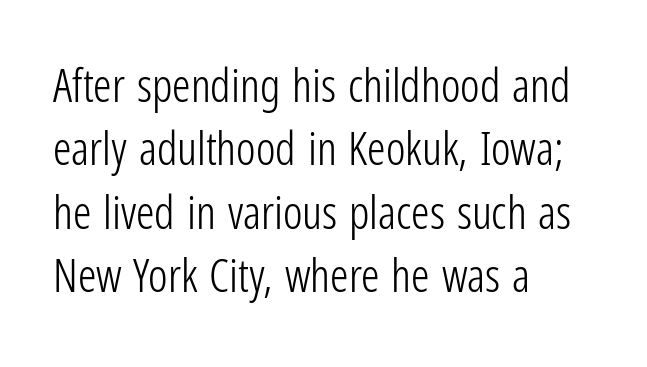
Q: Is the text bold? A: No.
Q: Is the text italic (slanted)? A: No, it is upright.
Q: Is the typeface a serif or a sans-serif typeface? A: Sans-serif.
Q: Is the text underlined? A: No.
Q: How is the paragraph aligned? A: Left-aligned.
Q: Is the spacing between letters normal or unusually wide? A: Normal.
Q: Is the spacing between lines tight, normal or loose? A: Normal.
Q: Width (condensed, normal, or wide)? A: Condensed.
Q: Stroke contrast? A: Low.
Q: x-height? A: Medium.
Q: Monospaced? A: No.
